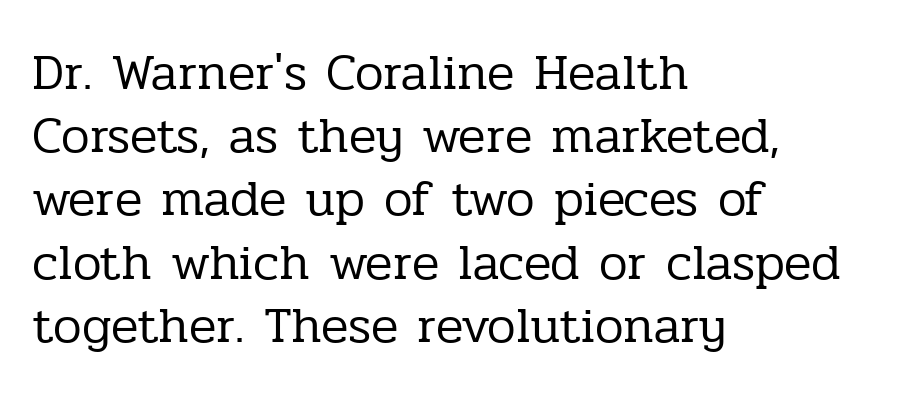
Q: Is the text bold? A: No.
Q: Is the text italic (slanted)? A: No, it is upright.
Q: Is the typeface a serif or a sans-serif typeface? A: Serif.
Q: Is the text underlined? A: No.
Q: How is the paragraph aligned? A: Left-aligned.
Q: Is the spacing between letters normal or unusually wide? A: Normal.
Q: Width (condensed, normal, or wide)? A: Normal.
Q: Stroke contrast? A: Low.
Q: x-height? A: Medium.
Q: Monospaced? A: No.
